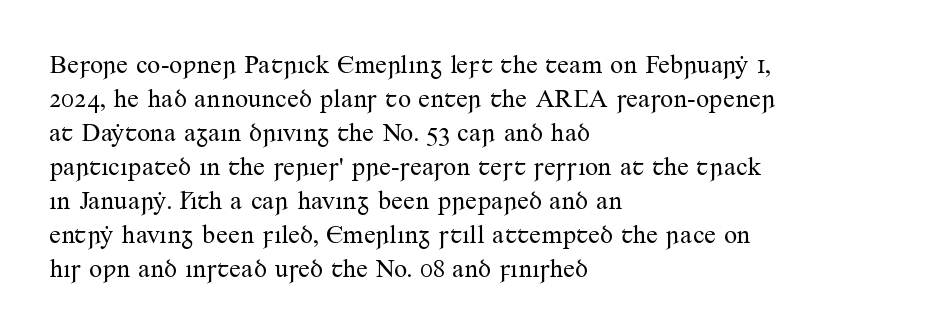
{"italic": "no", "bold": "no", "underline": "no", "align": "left", "line_spacing": "normal", "line_spacing_ratio": 1.31, "letter_spacing": "normal", "letter_spacing_em": 0.0, "glyph_px": 26}
